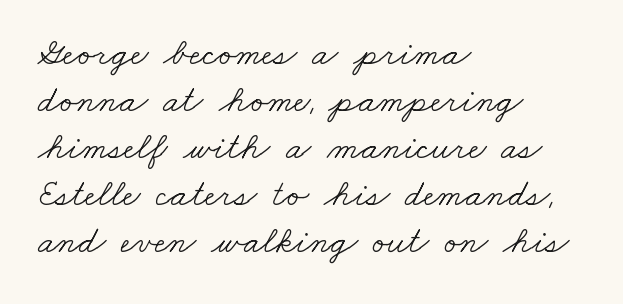
Q: Is the text bold? A: No.
Q: Is the typeface a serif or a sans-serif typeface? A: Serif.
Q: Is the text underlined? A: No.
Q: How is the paragraph aligned? A: Left-aligned.
Q: Is the spacing between letters normal or unusually wide? A: Normal.
Q: Width (condensed, normal, or wide)? A: Wide.
Q: Stroke contrast? A: Low.
Q: x-height? A: Small.
Q: Monospaced? A: No.
